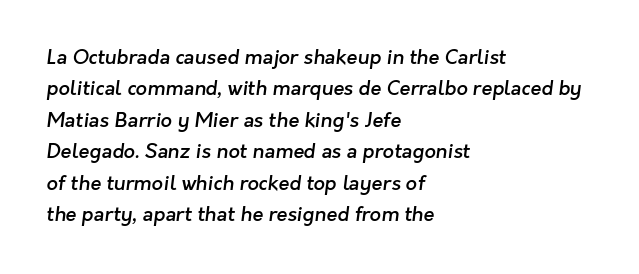
Q: Is the text bold? A: Semi-bold.
Q: Is the text underlined? A: No.
Q: How is the paragraph aligned? A: Left-aligned.
Q: Is the spacing between letters normal or unusually wide? A: Normal.
Q: Is the spacing between lines tight, normal or loose? A: Normal.
